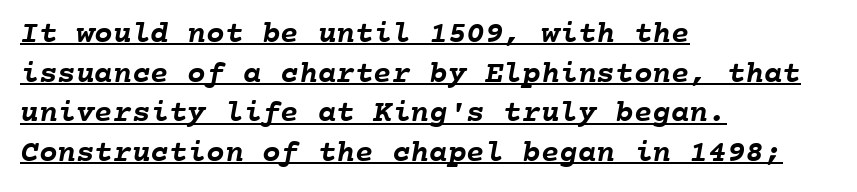
If you drew a ruler down the left edge, every line would touch it. Line spacing here is normal. Fixed-width glyphs throughout — classic coding-font behaviour. Heft: maximum for text — a bold. This sample carries an underscore along the baseline area.
